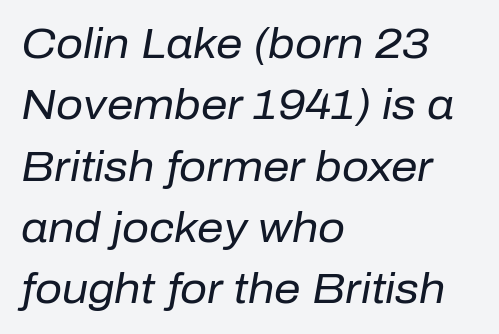
Letters rest on an invisible, unmarked baseline. Each word holds together tightly as a unit, with standard inter-letter gaps. Yep, that's italic — everything's leaning. Casual observation: everything's shoved over to the left. Unbolded letterforms with no extra heft.
